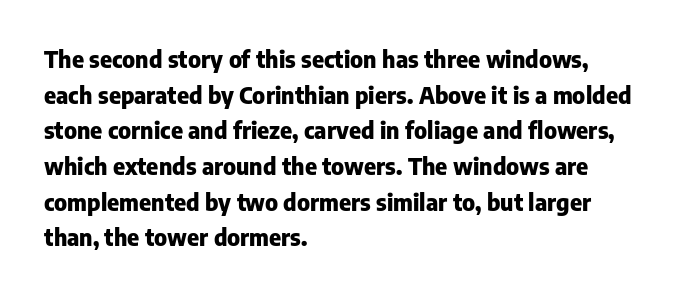
The image shows 23 px bold type, upright; set left-aligned, normal line spacing (1.55x), normal letter spacing, not underlined.
